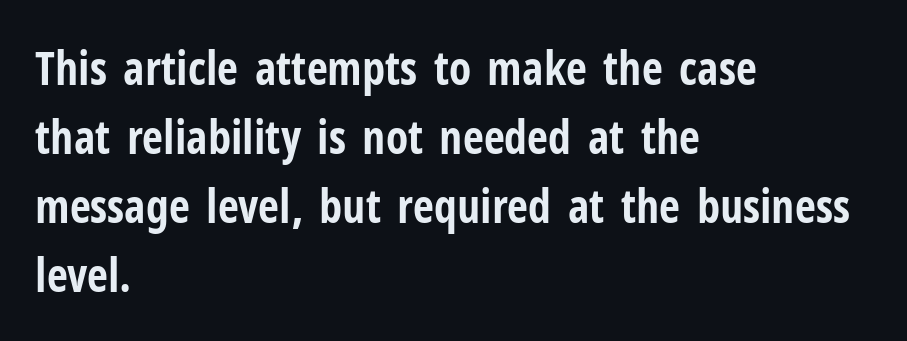
These lines are rendered in a variable-pitch font. Descenders hang freely into open space. If you drew a line through each stem, it would be perfectly vertical. Honestly, the letter spacing is just normal — you wouldn't notice it. Is this a sans? Yes — the strokes have no serifs. Whoever set this chose a conventional vertical rhythm.
